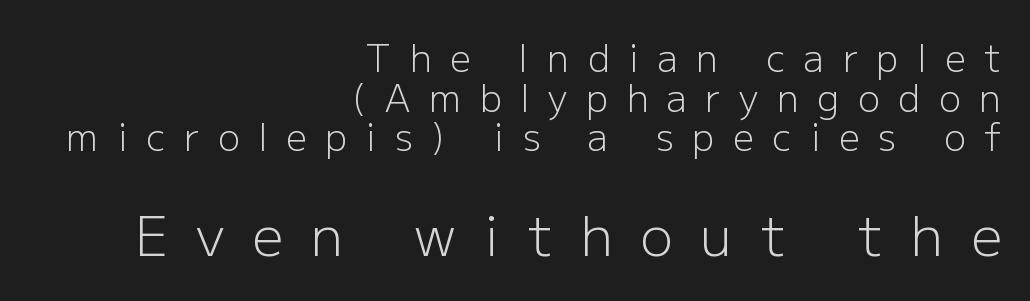
Line spacing here is tight. Descender tails drop into unmarked territory. Compared with a typical body face, this is equally light or lighter still. The typeface chosen for these lines omits serifs.
